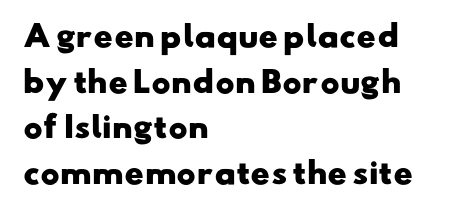
Q: Is the text bold? A: Yes.
Q: Is the typeface a serif or a sans-serif typeface? A: Sans-serif.
Q: Is the text underlined? A: No.
Q: How is the paragraph aligned? A: Left-aligned.
Q: Is the spacing between letters normal or unusually wide? A: Normal.
Q: Is the spacing between lines tight, normal or loose? A: Normal.
Q: Width (condensed, normal, or wide)? A: Wide.
Q: Stroke contrast? A: Low.
Q: x-height? A: Small.
Q: Monospaced? A: No.
